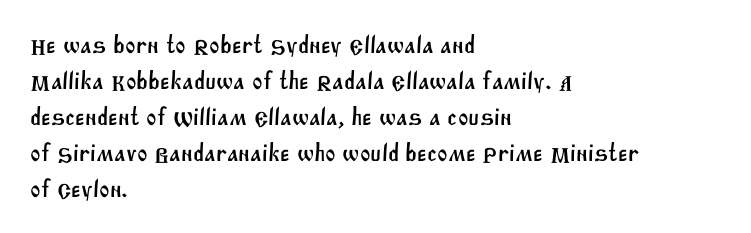
Q: Is the text underlined? A: No.
Q: How is the paragraph aligned? A: Left-aligned.
Q: Is the spacing between letters normal or unusually wide? A: Normal.
Q: Is the spacing between lines tight, normal or loose? A: Normal.
